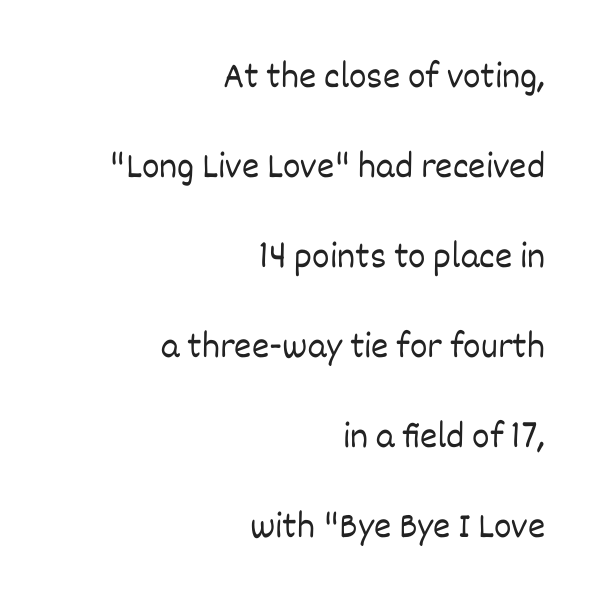
Q: Is the text bold? A: No.
Q: Is the text italic (slanted)? A: No, it is upright.
Q: Is the text underlined? A: No.
Q: How is the paragraph aligned? A: Right-aligned.
Q: Is the spacing between letters normal or unusually wide? A: Normal.
Q: Is the spacing between lines tight, normal or loose? A: Loose.
Q: Width (condensed, normal, or wide)? A: Normal.
Q: Stroke contrast? A: Low.
Q: x-height? A: Large.
Q: Monospaced? A: No.
